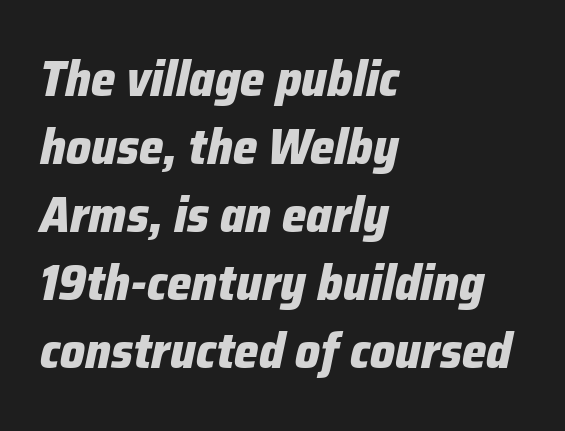
Q: Is the text bold? A: Yes.
Q: Is the text italic (slanted)? A: Yes, it leans right by about 12 degrees.
Q: Is the text underlined? A: No.
Q: How is the paragraph aligned? A: Left-aligned.
Q: Is the spacing between letters normal or unusually wide? A: Normal.
Q: Is the spacing between lines tight, normal or loose? A: Normal.
Q: Width (condensed, normal, or wide)? A: Normal.
Q: Stroke contrast? A: Low.
Q: x-height? A: Medium.
Q: Monospaced? A: No.
